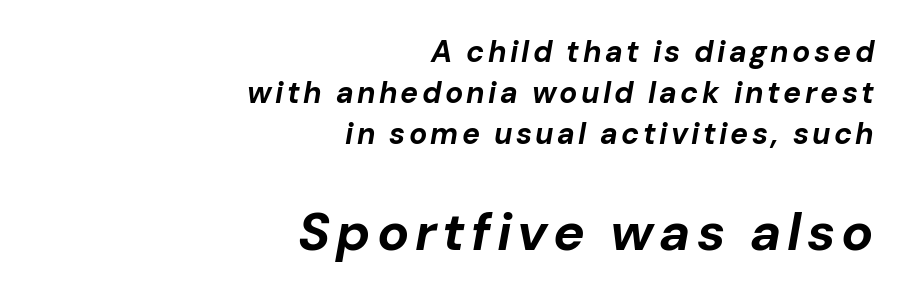
The image shows 53 px bold type, italic (leaning right); set right-aligned, normal line spacing (1.36x), not underlined; the second (bottom) block is 1.77x larger; low stroke contrast and a medium x-height.
